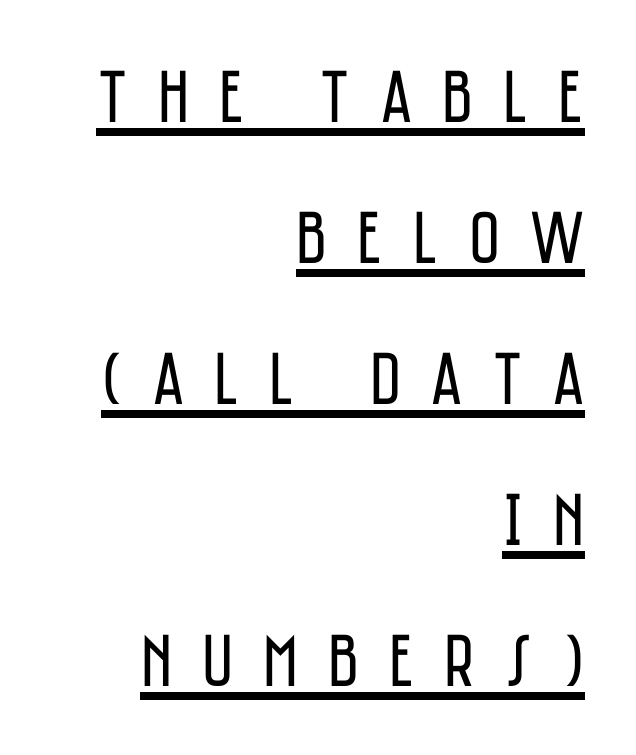
Posture: straight, roman, zero tilt. Character widths vary here, with narrow letters taking less room than wide ones. What decoration does the sample have? An underline. Tracking value appears strongly positive — letters spread wide. Vertical stems look standard width or narrower in stroke. These lines stack with their right ends in a neat column.
